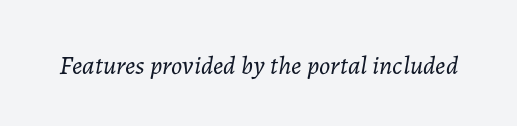
A bare baseline throughout the passage. The specimen reads as italic at a glance. Letter spacing: default. Think standard paragraph weight, or any step lighter than that.
